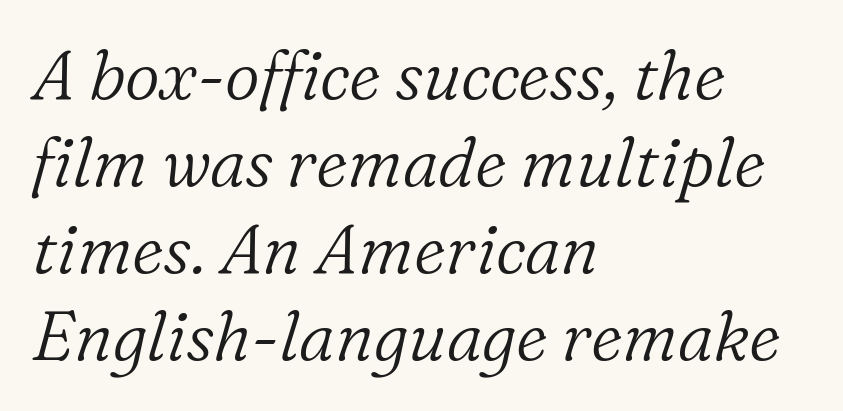
{"serif": "yes", "italic": "yes", "lean": "right", "slant_degrees": 16, "bold": "no", "weight": "light", "width": "normal", "stroke_contrast": "low", "x_height": "medium", "monospaced": "no", "underline": "no", "align": "left", "line_spacing": "normal", "line_spacing_ratio": 1.28, "letter_spacing": "normal", "letter_spacing_em": 0.0, "glyph_px": 68}
